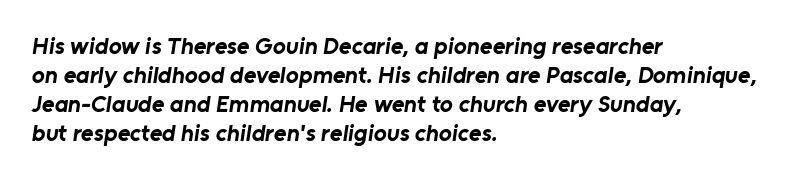
Q: Is the text bold? A: Yes.
Q: Is the text underlined? A: No.
Q: How is the paragraph aligned? A: Left-aligned.
Q: Is the spacing between letters normal or unusually wide? A: Normal.
